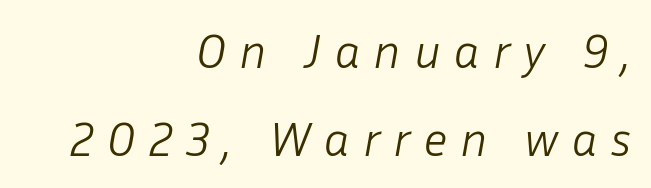
{"italic": "yes", "lean": "right", "slant_degrees": 10, "bold": "no", "weight": "light", "width": "normal", "stroke_contrast": "low", "x_height": "medium", "monospaced": "no", "underline": "no", "align": "right", "line_spacing_ratio": 1.8, "letter_spacing": "wide", "letter_spacing_em": 0.26, "glyph_px": 49}
